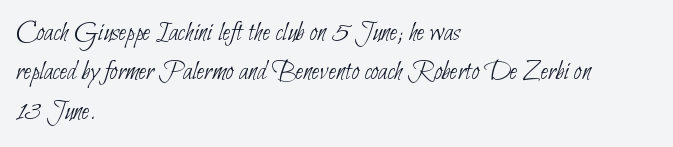
The image shows 28 px thin, condensed sans-serif type; set left-aligned, normal line spacing (1.41x), normal letter spacing, not underlined; low stroke contrast and a small x-height.
